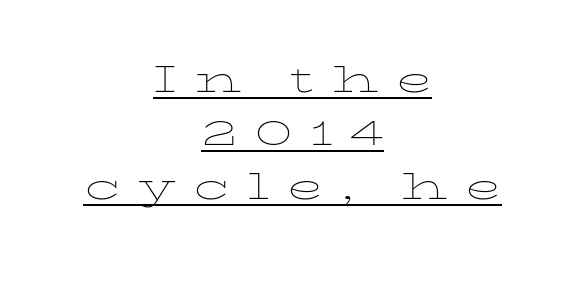
{"italic": "no", "bold": "no", "weight": "thin", "width": "wide", "stroke_contrast": "low", "x_height": "medium", "monospaced": "no", "underline": "yes", "align": "center", "line_spacing": "tight", "line_spacing_ratio": 1.11, "letter_spacing": "wide", "letter_spacing_em": 0.37, "glyph_px": 48}
